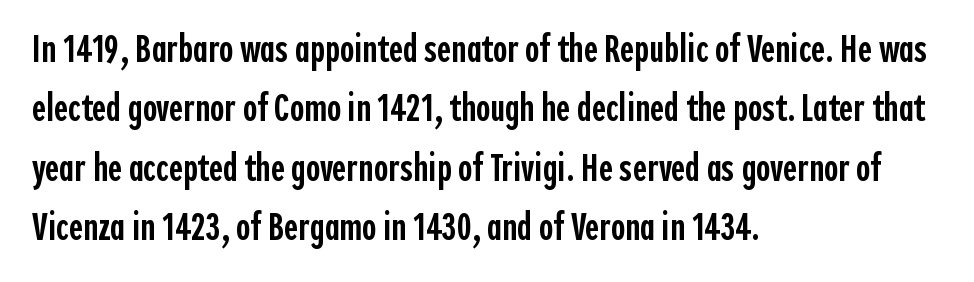
{"serif": "no", "italic": "no", "bold": "semi", "weight": "semibold", "width": "condensed", "x_height": "medium", "monospaced": "no", "underline": "no", "align": "left", "line_spacing": "normal", "line_spacing_ratio": 1.52, "letter_spacing": "normal", "letter_spacing_em": 0.0, "glyph_px": 39}
